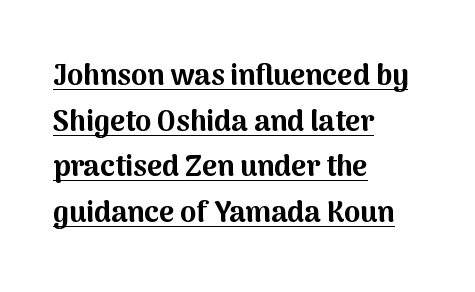
The image shows 29 px bold sans-serif type, upright; set left-aligned, normal line spacing (1.57x), normal letter spacing, underlined; medium stroke contrast and a medium x-height.
